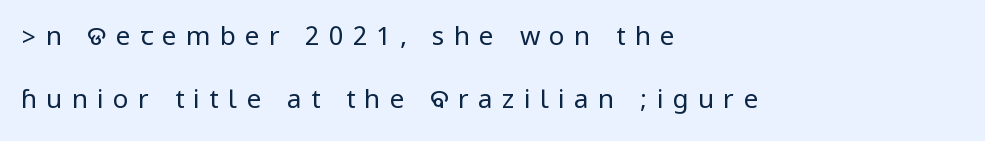
Q: Is the text bold? A: No.
Q: Is the text italic (slanted)? A: No, it is upright.
Q: Is the text underlined? A: No.
Q: How is the paragraph aligned? A: Left-aligned.
Q: Is the spacing between letters normal or unusually wide? A: Unusually wide.
Q: Is the spacing between lines tight, normal or loose? A: Loose.
